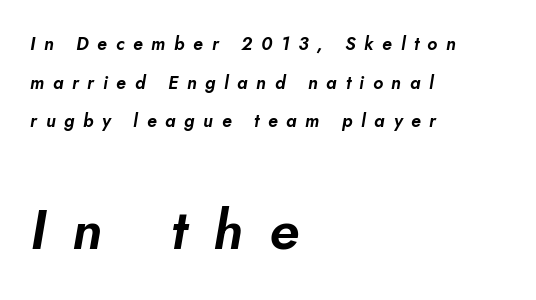
The image shows 55 px text type, italic (leaning right); set left-aligned, loose line spacing (2.14x), unusually wide letter spacing (+0.48 em), not underlined; the second (bottom) block is 3.06x larger; low stroke contrast and a small x-height.
